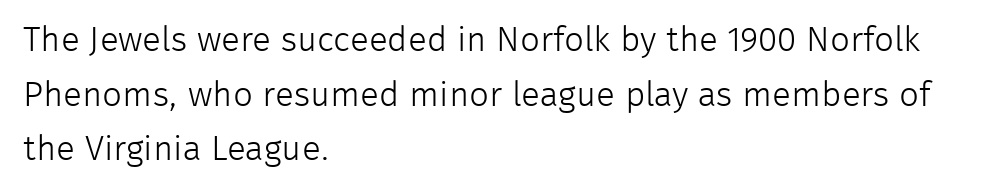
Style check: upright. Grotesque or geometric, the face here clearly has no serifs. Reading down the block, your eye returns to a fixed left position each line. The space between consecutive lines is moderate. Tracking value appears to be zero — textbook default spacing. Check the space under the baseline: it is left empty.
